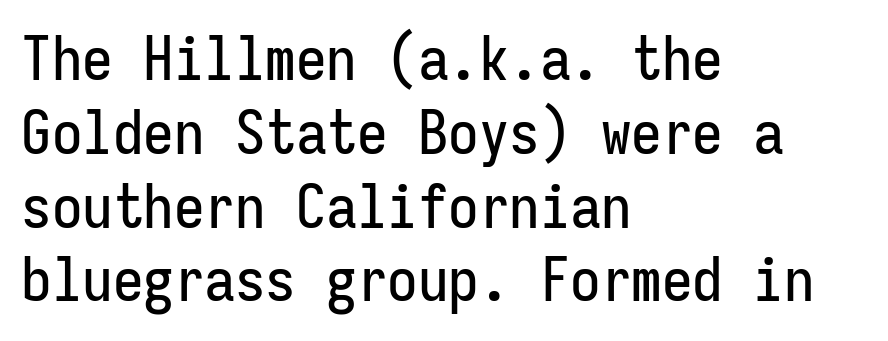
The image shows 61 px condensed sans-serif type, upright, monospaced; set left-aligned, line spacing 1.21x, normal letter spacing, not underlined; low stroke contrast and a medium x-height.
